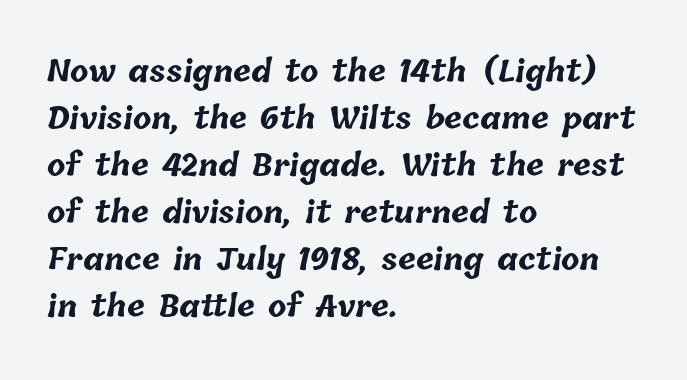
Q: Is the text bold? A: Yes.
Q: Is the text underlined? A: No.
Q: How is the paragraph aligned? A: Left-aligned.
Q: Is the spacing between letters normal or unusually wide? A: Normal.
Q: Is the spacing between lines tight, normal or loose? A: Normal.
Q: Width (condensed, normal, or wide)? A: Normal.
Q: Stroke contrast? A: Low.
Q: x-height? A: Medium.
Q: Monospaced? A: No.
